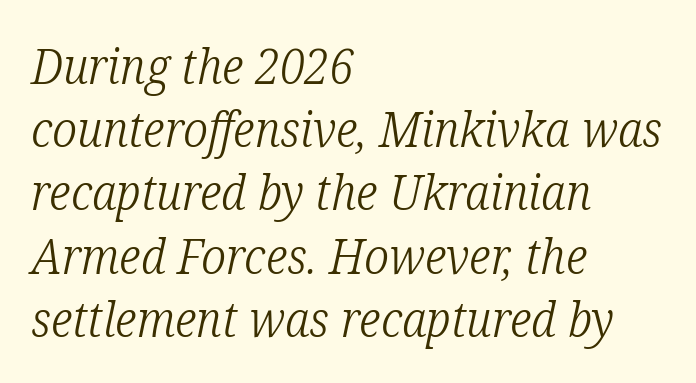
{"serif": "yes", "italic": "yes", "lean": "right", "slant_degrees": 12, "bold": "no", "weight": "light", "width": "condensed", "stroke_contrast": "low", "x_height": "medium", "monospaced": "no", "underline": "no", "align": "left", "line_spacing": "normal", "line_spacing_ratio": 1.29, "letter_spacing": "normal", "letter_spacing_em": 0.0, "glyph_px": 49}
